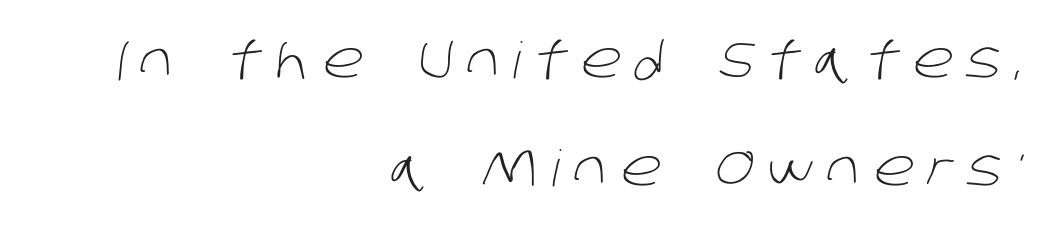
Q: Is the text bold? A: No.
Q: Is the typeface a serif or a sans-serif typeface? A: Sans-serif.
Q: Is the text underlined? A: No.
Q: How is the paragraph aligned? A: Right-aligned.
Q: Is the spacing between letters normal or unusually wide? A: Unusually wide.
Q: Is the spacing between lines tight, normal or loose? A: Loose.
Q: Width (condensed, normal, or wide)? A: Normal.
Q: Stroke contrast? A: Low.
Q: x-height? A: Large.
Q: Monospaced? A: No.
